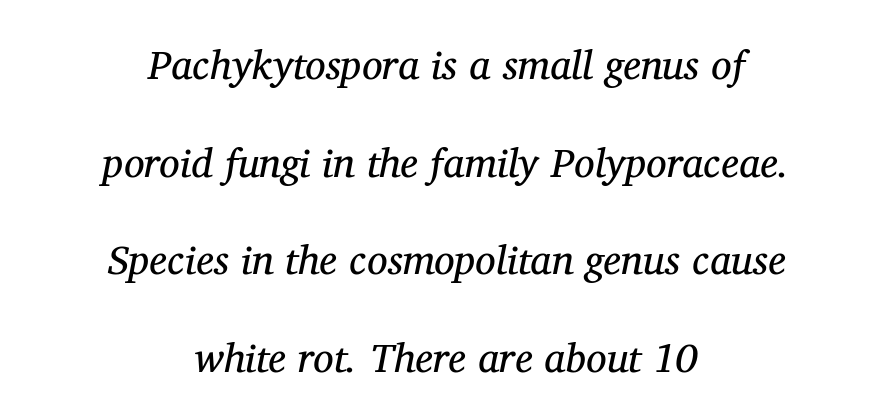
Q: Is the text bold? A: No.
Q: Is the text italic (slanted)? A: Yes, it leans right by about 11 degrees.
Q: Is the typeface a serif or a sans-serif typeface? A: Serif.
Q: Is the text underlined? A: No.
Q: How is the paragraph aligned? A: Centered.
Q: Is the spacing between letters normal or unusually wide? A: Normal.
Q: Is the spacing between lines tight, normal or loose? A: Loose.
Q: Width (condensed, normal, or wide)? A: Normal.
Q: Stroke contrast? A: Medium.
Q: x-height? A: Medium.
Q: Monospaced? A: No.
